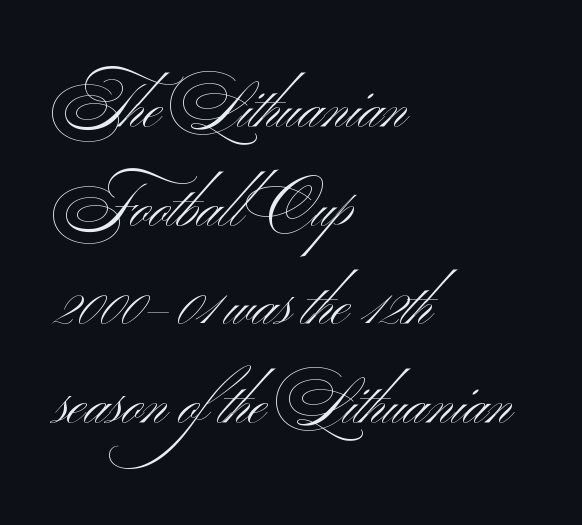
This sample uses a sans-serif face. Summary of vertical rhythm: regular, with standard interline spacing. Anything drawn beneath the words? Only blank space. Typeset ragged right — the left edge is the straight one. The line texture is even and compact thanks to regular tracking.
